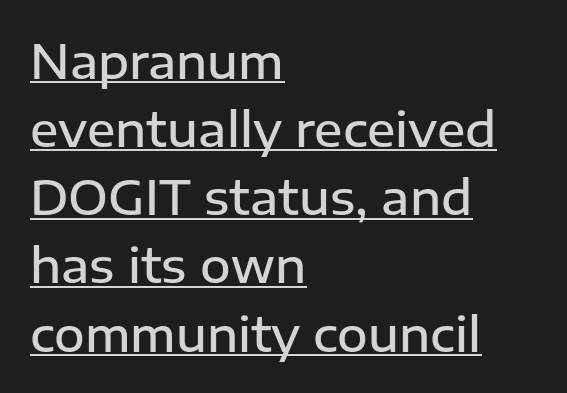
{"serif": "no", "italic": "no", "bold": "semi", "weight": "semibold", "width": "normal", "stroke_contrast": "low", "x_height": "medium", "monospaced": "no", "underline": "yes", "align": "left", "line_spacing": "normal", "line_spacing_ratio": 1.45, "letter_spacing": "normal", "letter_spacing_em": 0.0, "glyph_px": 47}
